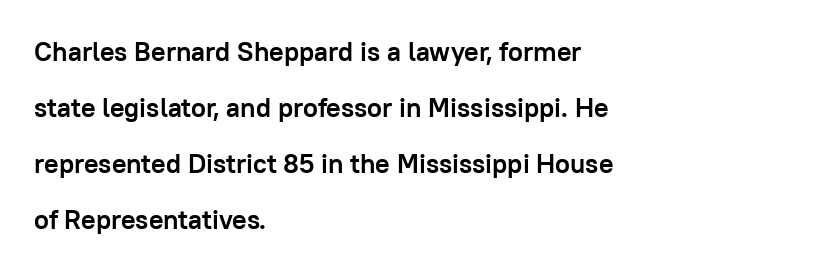
{"italic": "no", "bold": "yes", "underline": "no", "align": "left", "line_spacing": "loose", "line_spacing_ratio": 2.08, "letter_spacing": "normal", "letter_spacing_em": 0.0, "glyph_px": 27}
